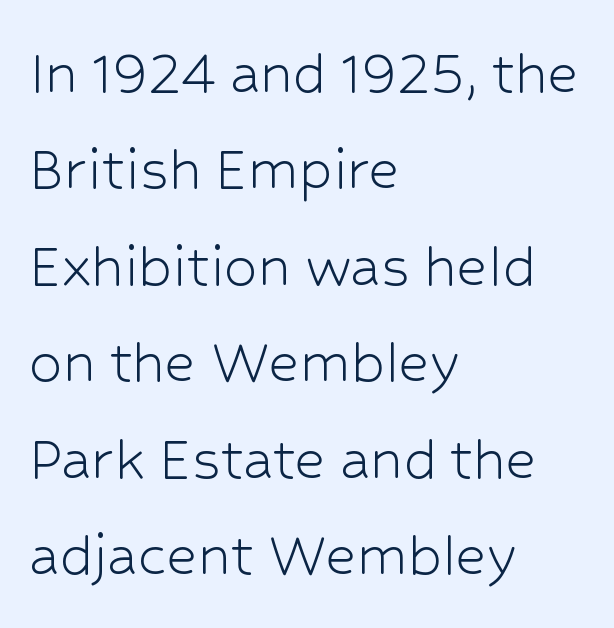
{"serif": "no", "italic": "no", "bold": "no", "weight": "light", "width": "normal", "stroke_contrast": "low", "x_height": "medium", "monospaced": "no", "underline": "no", "align": "left", "line_spacing": "normal", "line_spacing_ratio": 1.44, "letter_spacing": "normal", "letter_spacing_em": 0.0, "glyph_px": 67}
